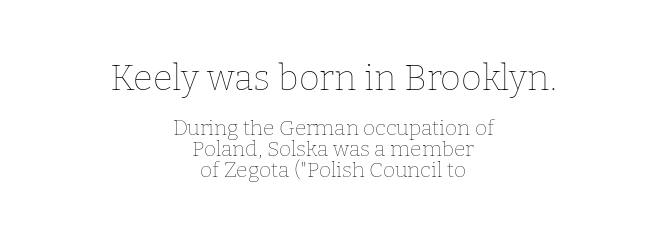
{"italic": "no", "bold": "no", "weight": "thin", "width": "normal", "stroke_contrast": "low", "x_height": "medium", "monospaced": "no", "underline": "no", "align": "center", "line_spacing": "tight", "line_spacing_ratio": 0.99, "letter_spacing": "normal", "letter_spacing_em": 0.0, "larger_block": "first", "size_ratio": 1.71, "glyph_px": 36}
